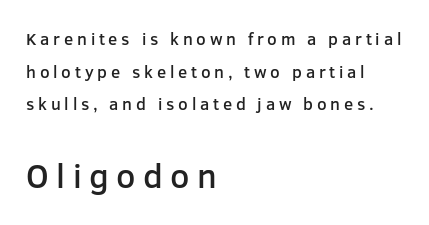
The image shows 34 px semibold sans-serif type, upright; set left-aligned, loose line spacing (1.92x), unusually wide letter spacing (+0.22 em), not underlined; the second (bottom) block is 2.0x larger; low stroke contrast and a medium x-height.
